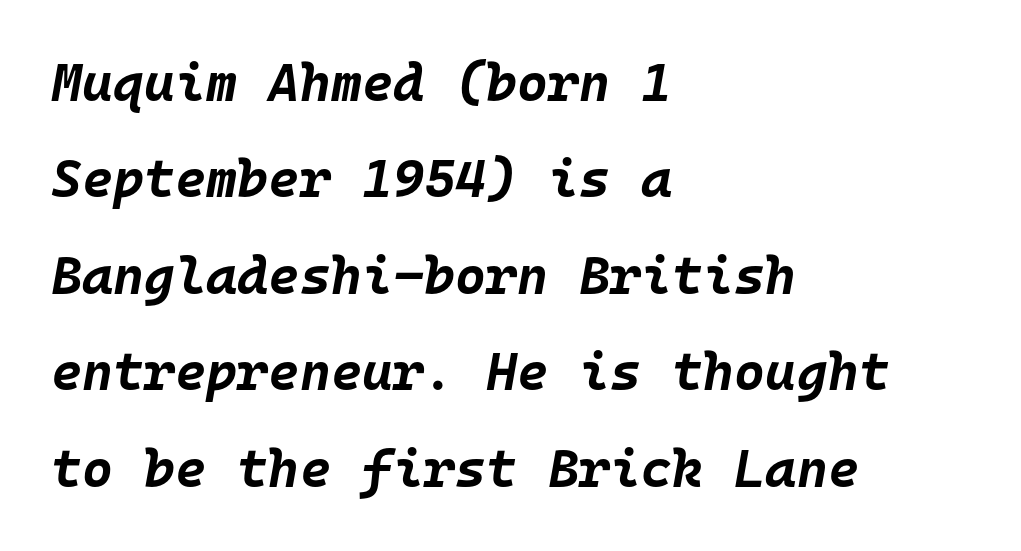
{"italic": "yes", "lean": "right", "slant_degrees": 10, "bold": "yes", "weight": "bold", "width": "normal", "stroke_contrast": "low", "x_height": "large", "monospaced": "yes", "underline": "no", "align": "left", "line_spacing_ratio": 1.82, "letter_spacing": "normal", "letter_spacing_em": 0.0, "glyph_px": 53}
